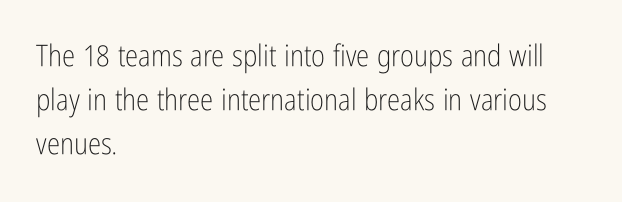
Do the characters align in a grid? No, the font is proportional. Bare-footed words on every line. Counters stay open thanks to moderate or lighter strokes. Notice how descenders clear the ascenders below comfortably — that's standard leading.
